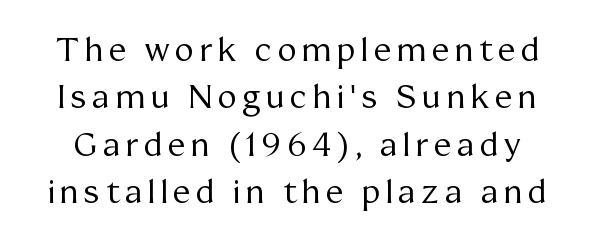
{"serif": "yes", "italic": "no", "bold": "no", "weight": "regular", "width": "normal", "stroke_contrast": "medium", "x_height": "medium", "monospaced": "no", "underline": "no", "line_spacing": "normal", "line_spacing_ratio": 1.48, "glyph_px": 32}
